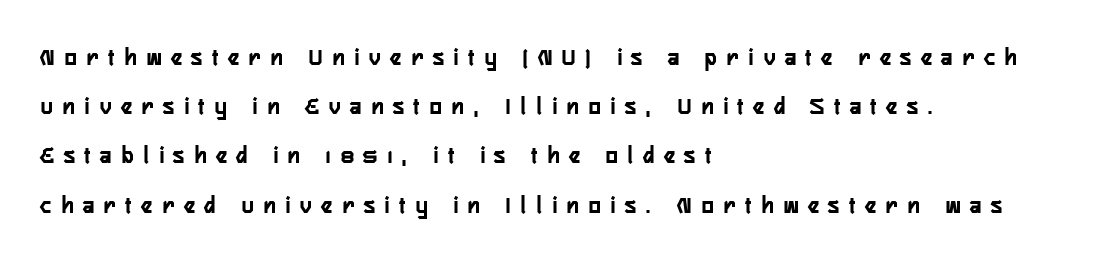
The image shows 25 px bold type, upright; set left-aligned, loose line spacing (1.97x), unusually wide letter spacing (+0.4 em), not underlined.
